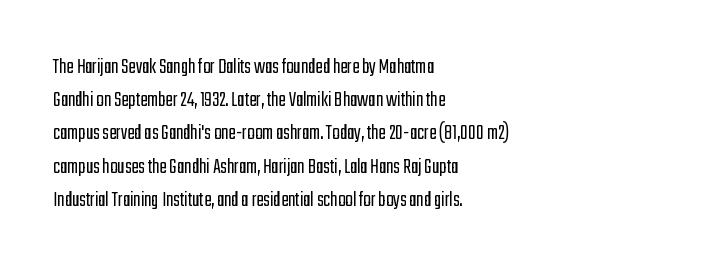
{"italic": "no", "bold": "no", "underline": "no", "align": "left", "line_spacing": "normal", "line_spacing_ratio": 1.51, "letter_spacing": "normal", "letter_spacing_em": 0.0, "glyph_px": 22}
